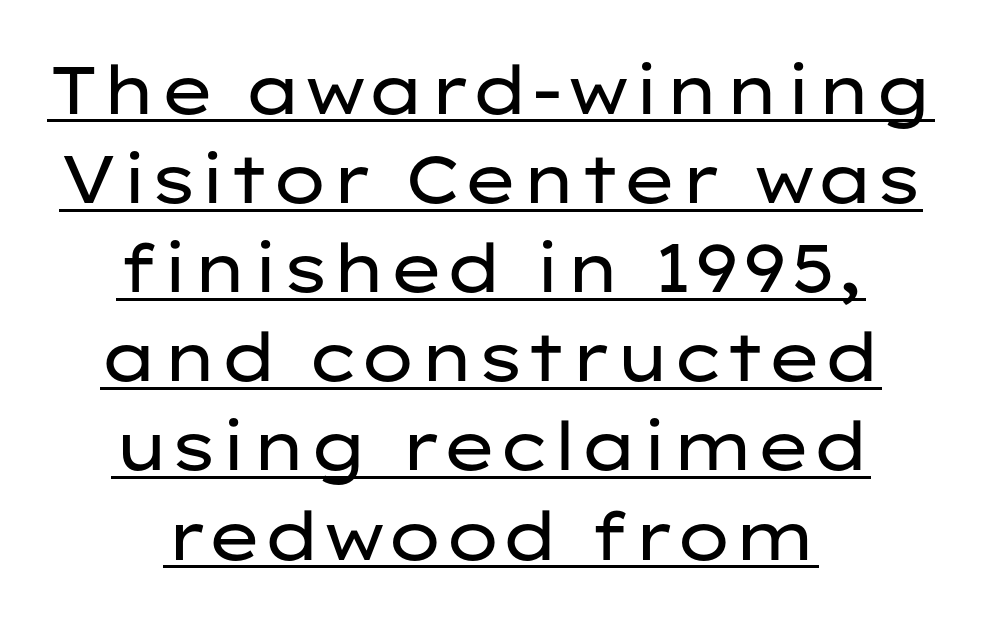
A typesetter would call this zero additional tracking. The text block is weighted toward neither margin, spreading evenly from the middle. Is this a fixed-width face? No — the glyphs have proportional, varying widths. This is roman type, the default non-slanted kind. Each line of the rendering has a horizontal stroke beneath the glyphs. Vertically, the passage feels balanced, rows spaced as you'd expect.
